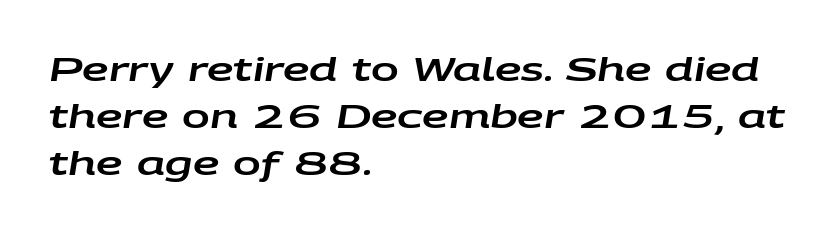
The image shows 33 px wide type, italic (leaning right); set left-aligned, normal line spacing (1.43x), normal letter spacing, not underlined; low stroke contrast and a large x-height.
